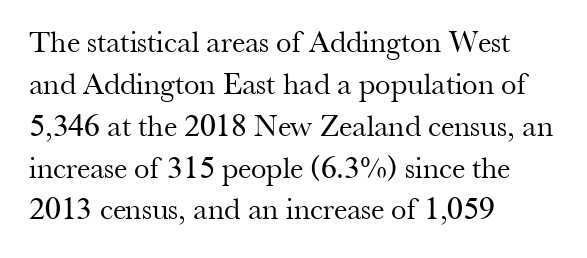
{"serif": "yes", "italic": "no", "bold": "no", "weight": "regular", "width": "normal", "stroke_contrast": "medium", "x_height": "small", "monospaced": "no", "underline": "no", "align": "left", "line_spacing": "normal", "line_spacing_ratio": 1.35, "letter_spacing": "normal", "letter_spacing_em": 0.0, "glyph_px": 31}
